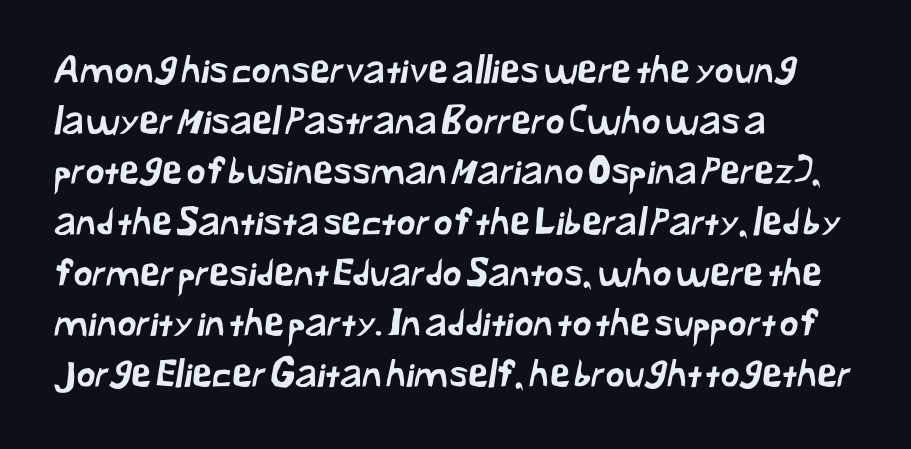
Tracking here is standard; glyphs follow each other at the usual distance. Horizontal bands of white between lines are of average thickness. Proportional: the letters do not fall into vertical columns. Glance below the letters and you will spot only blank space. I'd call this a sans setting — the letters go barefoot. Left-aligned paragraph, ragged on the right.
